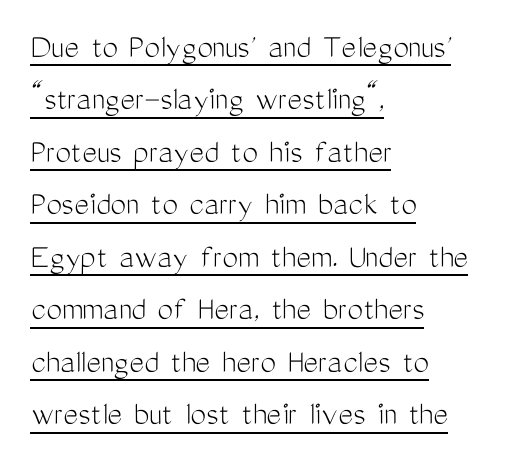
{"serif": "no", "italic": "no", "bold": "no", "weight": "light", "width": "condensed", "stroke_contrast": "medium", "x_height": "medium", "monospaced": "no", "underline": "yes", "align": "left", "line_spacing": "normal", "line_spacing_ratio": 1.5, "letter_spacing": "normal", "letter_spacing_em": 0.0, "glyph_px": 35}
